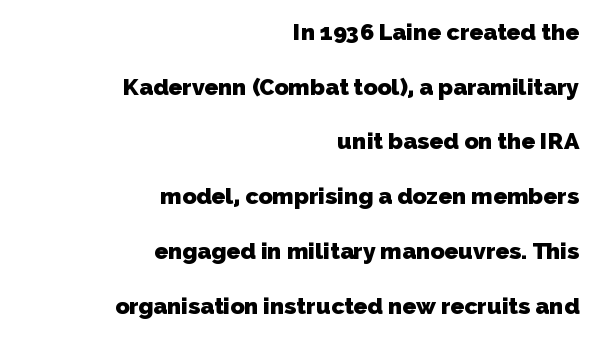
{"bold": "yes", "underline": "no", "align": "right", "line_spacing": "loose", "line_spacing_ratio": 2.38, "letter_spacing": "normal", "letter_spacing_em": 0.0, "glyph_px": 23}
